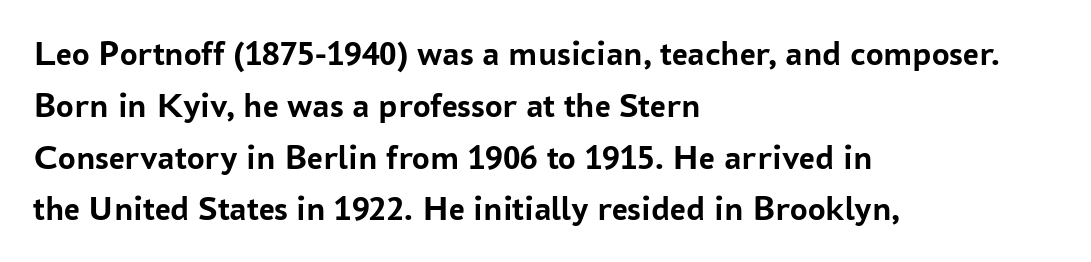
Q: Is the text bold? A: Yes.
Q: Is the text italic (slanted)? A: No, it is upright.
Q: Is the typeface a serif or a sans-serif typeface? A: Sans-serif.
Q: Is the text underlined? A: No.
Q: How is the paragraph aligned? A: Left-aligned.
Q: Is the spacing between letters normal or unusually wide? A: Normal.
Q: Is the spacing between lines tight, normal or loose? A: Normal.
Q: Width (condensed, normal, or wide)? A: Normal.
Q: Stroke contrast? A: Low.
Q: x-height? A: Medium.
Q: Monospaced? A: No.
